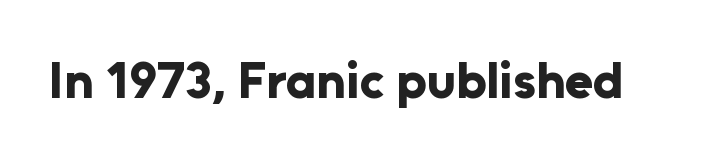
{"serif": "no", "italic": "no", "bold": "yes", "weight": "bold", "width": "normal", "stroke_contrast": "low", "x_height": "medium", "monospaced": "no", "underline": "no", "letter_spacing": "normal", "letter_spacing_em": 0.0, "glyph_px": 51}
